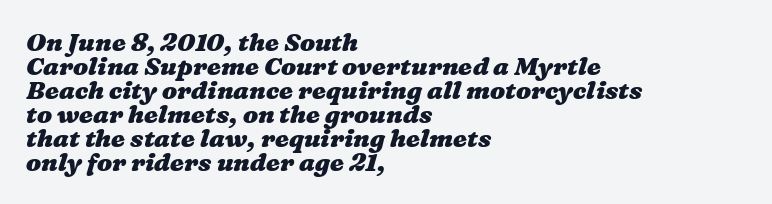
The lines are quadded left. There is no visible air inserted between adjacent glyphs. Line spacing here is tight. Caption: bold face, heavy strokes. Check under the words: just untouched page.
